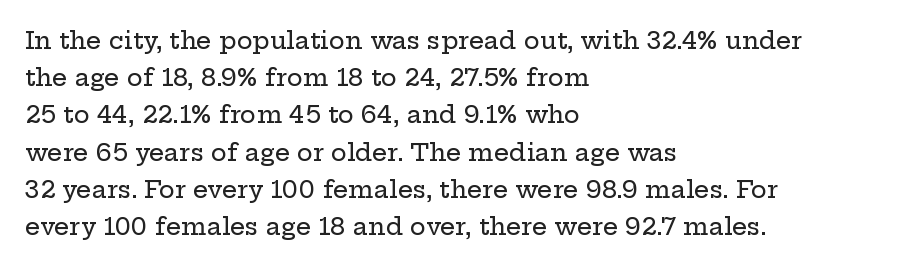
The image shows 24 px text type, upright; set left-aligned, normal line spacing (1.55x), normal letter spacing, not underlined.
